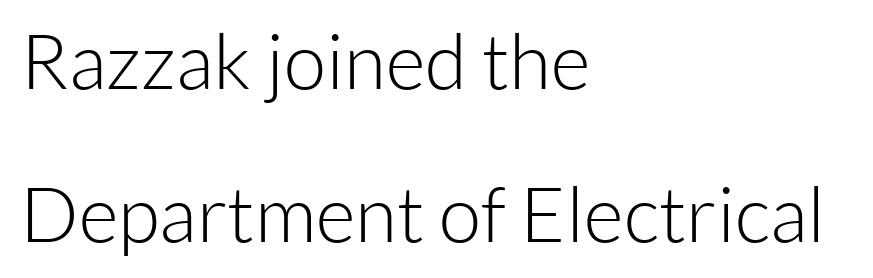
{"serif": "no", "italic": "no", "bold": "no", "weight": "light", "width": "normal", "stroke_contrast": "low", "x_height": "medium", "monospaced": "no", "underline": "no", "align": "left", "line_spacing": "loose", "line_spacing_ratio": 1.99, "letter_spacing": "normal", "letter_spacing_em": 0.0, "glyph_px": 77}
